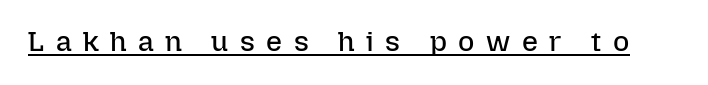
Q: Is the text bold? A: No.
Q: Is the text italic (slanted)? A: No, it is upright.
Q: Is the text underlined? A: Yes.
Q: Is the spacing between letters normal or unusually wide? A: Unusually wide.
Q: Width (condensed, normal, or wide)? A: Normal.
Q: Stroke contrast? A: Low.
Q: x-height? A: Medium.
Q: Monospaced? A: No.
